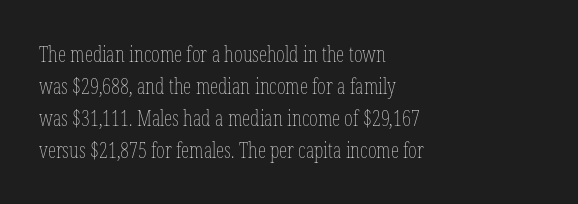
Vertical strokes here are truly vertical. The paragraph has a hard left edge and a soft right edge. The rendering uses a moderate line-height, typical for paragraphs. The cut favours lightness, reaching ordinary text weight at its darkest.
